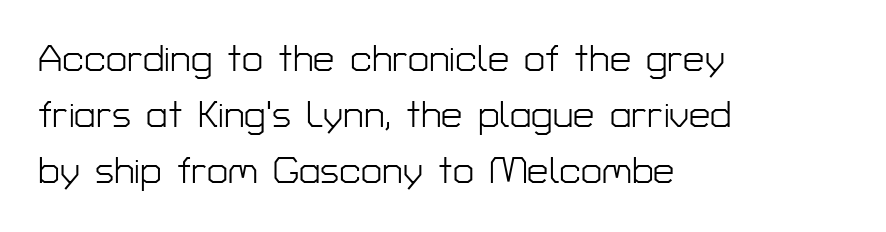
Bold? No — there's no thickening of the strokes. A typesetter would call this proportional, since set widths differ per character. Unmarked baselines from the first word to the last. Line spacing here is normal. Every character sits straight up, as roman type does. The rag falls on the right side of this text block.
